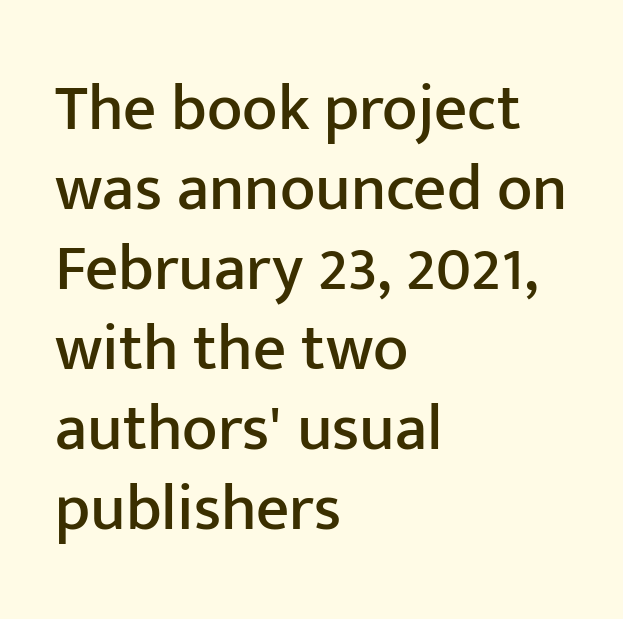
The image shows 65 px sans-serif type, upright; set left-aligned, line spacing 1.23x, normal letter spacing, not underlined; low stroke contrast and a medium x-height.
